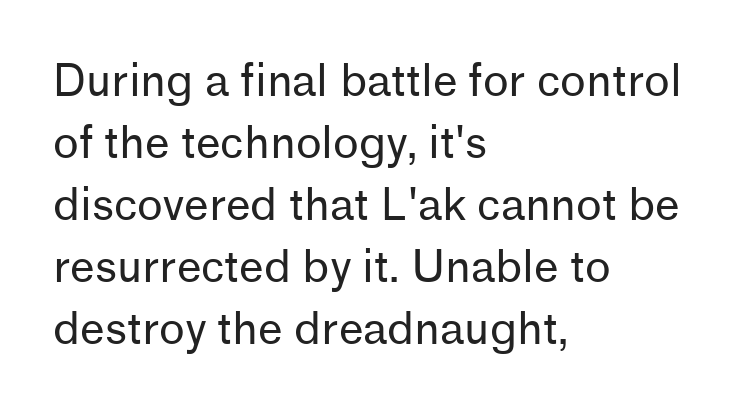
{"serif": "no", "italic": "no", "bold": "no", "weight": "regular", "width": "normal", "stroke_contrast": "low", "x_height": "medium", "monospaced": "no", "underline": "no", "align": "left", "line_spacing": "normal", "line_spacing_ratio": 1.41, "letter_spacing": "normal", "letter_spacing_em": 0.0, "glyph_px": 44}
